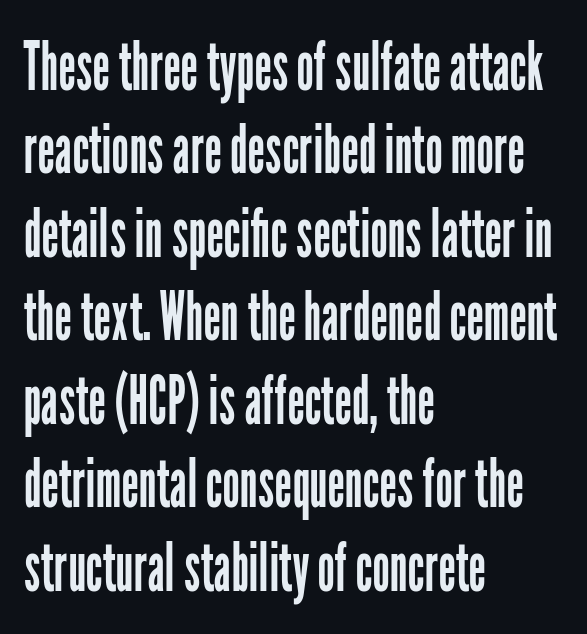
{"serif": "no", "italic": "no", "bold": "no", "weight": "regular", "width": "condensed", "stroke_contrast": "low", "x_height": "medium", "monospaced": "no", "underline": "no", "align": "left", "line_spacing_ratio": 1.21, "letter_spacing": "normal", "letter_spacing_em": 0.0, "glyph_px": 69}
